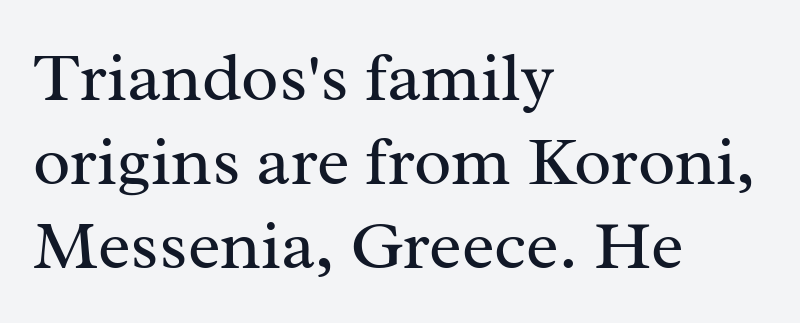
Q: Is the text bold? A: No.
Q: Is the text italic (slanted)? A: No, it is upright.
Q: Is the typeface a serif or a sans-serif typeface? A: Serif.
Q: Is the text underlined? A: No.
Q: How is the paragraph aligned? A: Left-aligned.
Q: Is the spacing between letters normal or unusually wide? A: Normal.
Q: Width (condensed, normal, or wide)? A: Normal.
Q: Stroke contrast? A: Medium.
Q: x-height? A: Medium.
Q: Monospaced? A: No.
